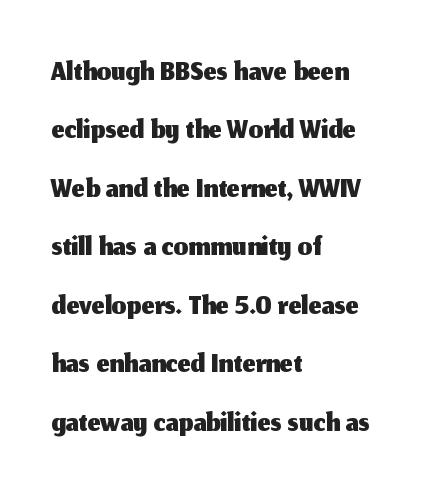
{"serif": "no", "italic": "no", "width": "normal", "stroke_contrast": "medium", "x_height": "medium", "monospaced": "no", "underline": "no", "align": "left", "line_spacing": "normal", "line_spacing_ratio": 1.27, "letter_spacing": "normal", "letter_spacing_em": 0.0, "glyph_px": 46}
